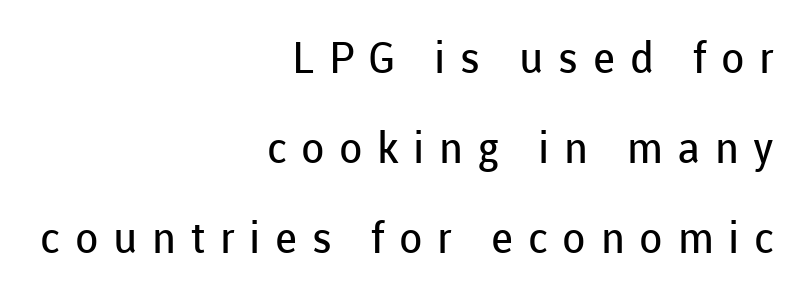
Q: Is the text bold? A: No.
Q: Is the text italic (slanted)? A: No, it is upright.
Q: Is the typeface a serif or a sans-serif typeface? A: Sans-serif.
Q: Is the text underlined? A: No.
Q: How is the paragraph aligned? A: Right-aligned.
Q: Is the spacing between letters normal or unusually wide? A: Unusually wide.
Q: Is the spacing between lines tight, normal or loose? A: Loose.
Q: Width (condensed, normal, or wide)? A: Normal.
Q: Stroke contrast? A: Low.
Q: x-height? A: Medium.
Q: Monospaced? A: No.
